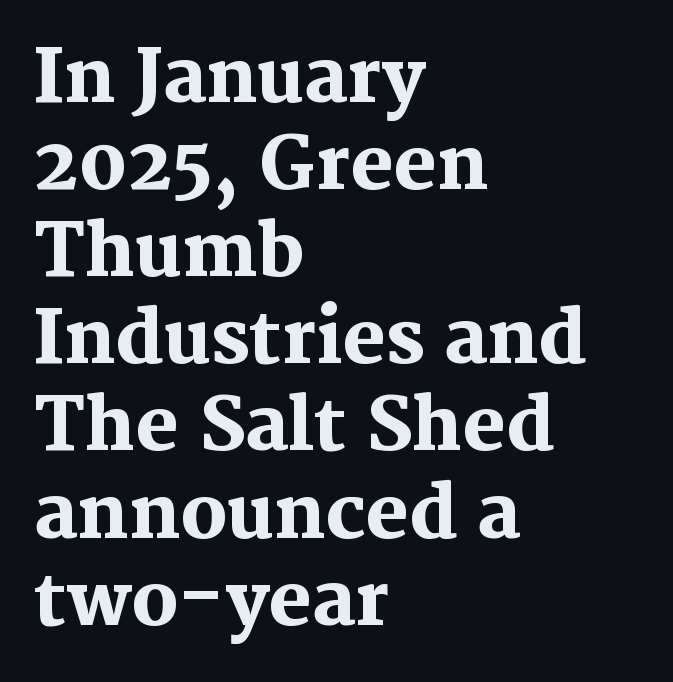
The image shows 72 px heavy serif type, upright; set left-aligned, line spacing 1.21x, normal letter spacing, not underlined; medium stroke contrast and a medium x-height.
